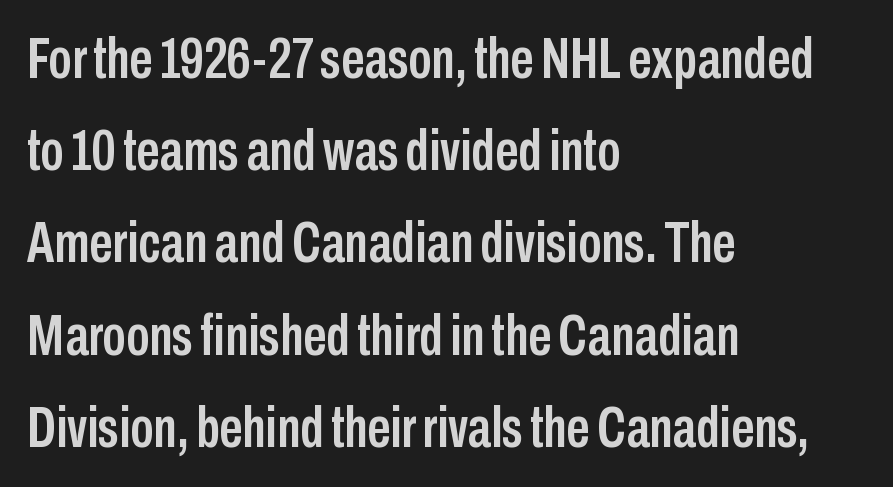
Q: Is the text italic (slanted)? A: No, it is upright.
Q: Is the typeface a serif or a sans-serif typeface? A: Sans-serif.
Q: Is the text underlined? A: No.
Q: How is the paragraph aligned? A: Left-aligned.
Q: Is the spacing between letters normal or unusually wide? A: Normal.
Q: Is the spacing between lines tight, normal or loose? A: Normal.
Q: Width (condensed, normal, or wide)? A: Condensed.
Q: Stroke contrast? A: Low.
Q: x-height? A: Medium.
Q: Monospaced? A: No.
